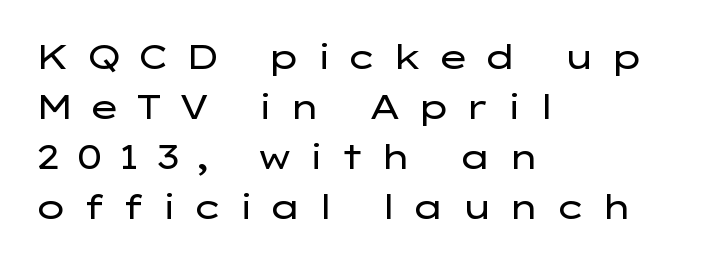
Q: Is the text bold? A: No.
Q: Is the text italic (slanted)? A: No, it is upright.
Q: Is the typeface a serif or a sans-serif typeface? A: Sans-serif.
Q: Is the text underlined? A: No.
Q: How is the paragraph aligned? A: Left-aligned.
Q: Is the spacing between letters normal or unusually wide? A: Unusually wide.
Q: Is the spacing between lines tight, normal or loose? A: Normal.
Q: Width (condensed, normal, or wide)? A: Wide.
Q: Stroke contrast? A: Low.
Q: x-height? A: Medium.
Q: Monospaced? A: No.
